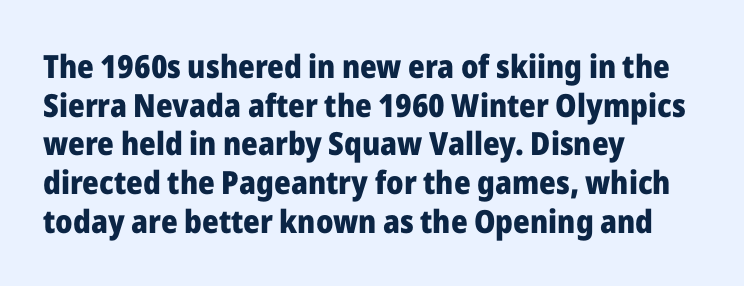
The image shows 32 px heavy sans-serif type, upright; set left-aligned, line spacing 1.21x, normal letter spacing, not underlined; low stroke contrast and a medium x-height.
